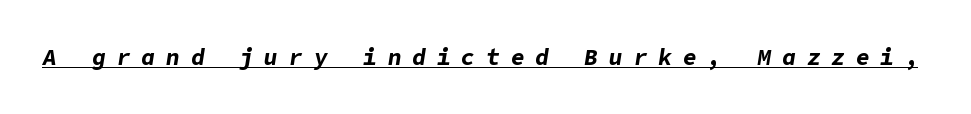
Someone cranked the tracking dial way up on this one. Is the type bold? Yes — the strokes are clearly thick and heavy. Emphasis is given by a line drawn under the lettering. The whole block is typeset with a tilt.
